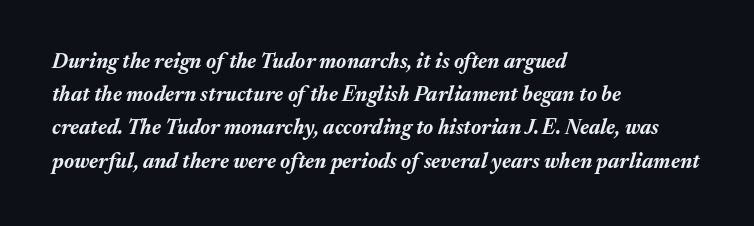
{"italic": "yes", "lean": "right", "slant_degrees": 17, "bold": "yes", "underline": "no", "align": "left", "line_spacing": "normal", "line_spacing_ratio": 1.58, "letter_spacing": "normal", "letter_spacing_em": 0.0, "glyph_px": 21}
